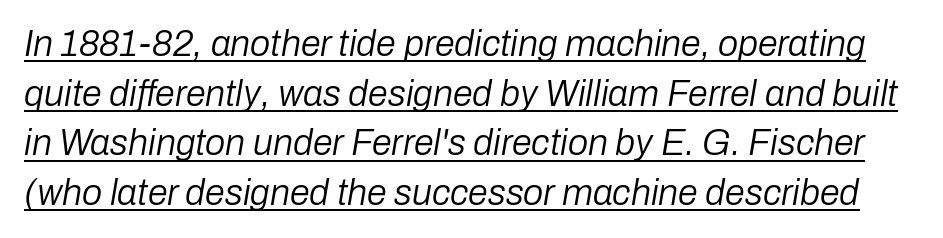
The image shows 36 px regular-weight type, italic (leaning right); set normal line spacing (1.38x), normal letter spacing, underlined; low stroke contrast and a medium x-height.
